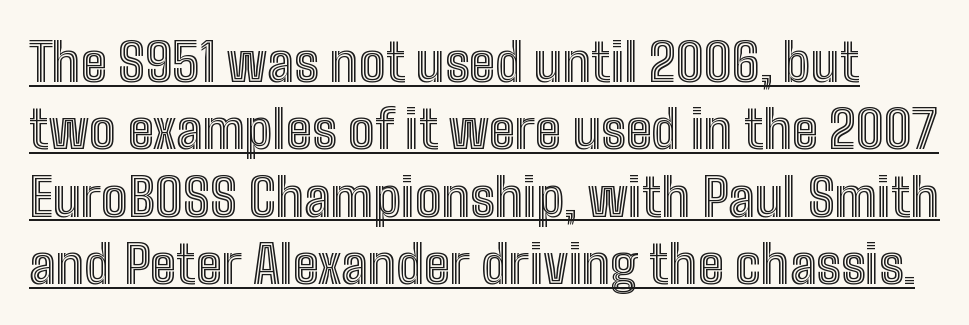
Glance below the letters and you will spot a drawn line. The typography opts for an upright posture over an oblique one. A normal amount of white space separates one row of letters from the next. Think of a printed novel: that variable character pitch is what you see here.
